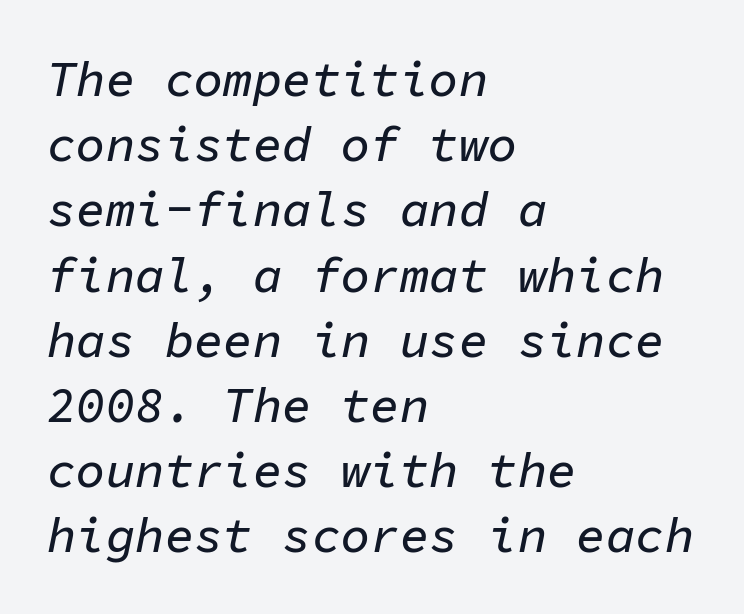
The image shows 49 px text type, italic (leaning right), monospaced; set left-aligned, normal line spacing (1.33x), normal letter spacing, not underlined; low stroke contrast and a medium x-height.
